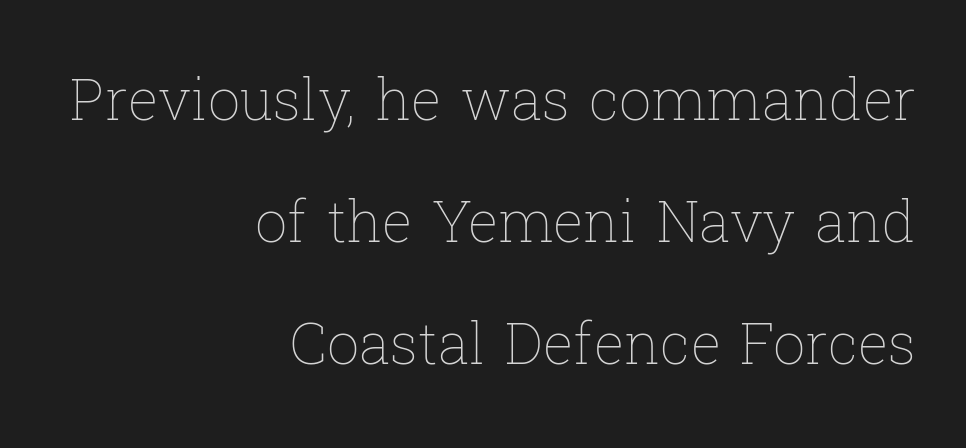
The face used here is proportionally spaced, like ordinary book or web type. The compositor pushed each line to the right boundary. The glyphs are unaccompanied by any horizontal stroke below them. Stem width sits at or under what a default text font uses. This block would shrink considerably if given ordinary leading; it's expanded now.
